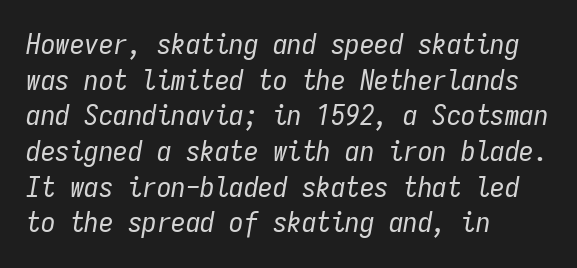
Q: Is the text bold? A: No.
Q: Is the text italic (slanted)? A: Yes, it leans right by about 9 degrees.
Q: Is the text underlined? A: No.
Q: How is the paragraph aligned? A: Left-aligned.
Q: Is the spacing between letters normal or unusually wide? A: Normal.
Q: Width (condensed, normal, or wide)? A: Condensed.
Q: Stroke contrast? A: Low.
Q: x-height? A: Medium.
Q: Monospaced? A: Yes.
